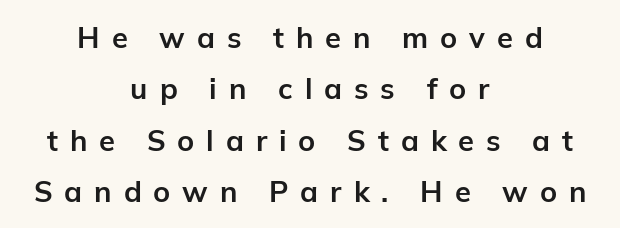
{"serif": "no", "italic": "no", "bold": "yes", "weight": "bold", "width": "normal", "stroke_contrast": "low", "x_height": "medium", "monospaced": "no", "underline": "no", "align": "center", "line_spacing_ratio": 1.77, "letter_spacing": "wide", "letter_spacing_em": 0.41, "glyph_px": 29}
